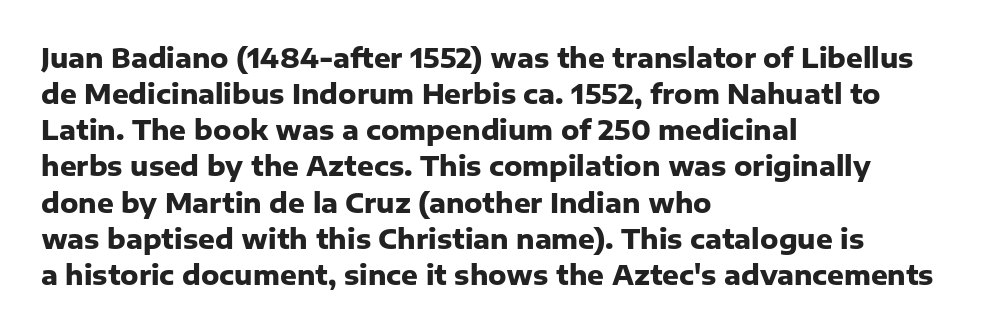
The image shows 26 px bold type, upright; set left-aligned, normal line spacing (1.39x), normal letter spacing, not underlined.
